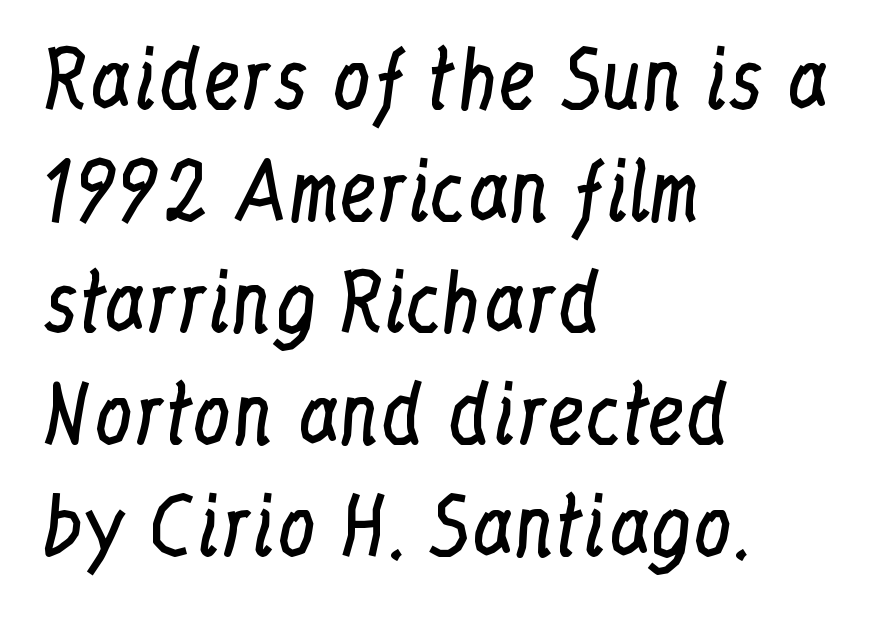
The space beneath each line is pristine and unruled. Nobody touched the tracking dial on this one. These lines sit exactly where default settings would place them.
